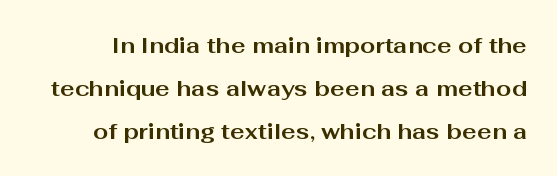
Clear beneath every line of the passage. It's the straight-up-and-down kind of type. Reading down the column, the eye jumps a long way to each next line. The letterforms sit shoulder to shoulder at normal distance. The rendering uses a bold face; every stroke is thick and dark.
